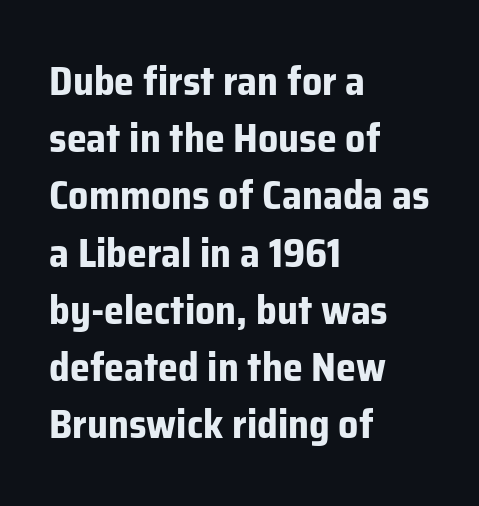
{"serif": "no", "italic": "no", "bold": "yes", "weight": "bold", "width": "normal", "stroke_contrast": "low", "x_height": "medium", "monospaced": "no", "underline": "no", "align": "left", "line_spacing": "normal", "line_spacing_ratio": 1.43, "letter_spacing": "normal", "letter_spacing_em": 0.0, "glyph_px": 40}
